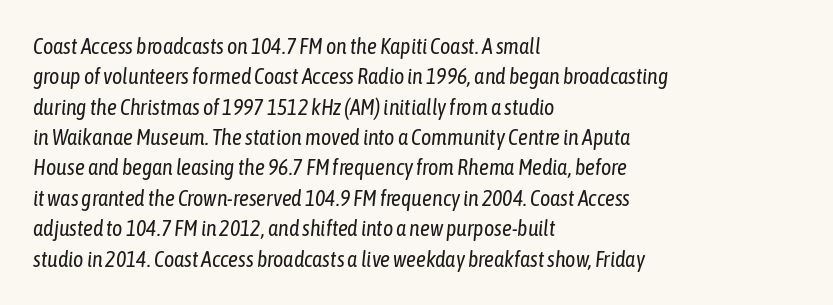
Q: Is the text bold? A: No.
Q: Is the text italic (slanted)? A: Yes, it leans right by about 6 degrees.
Q: Is the text underlined? A: No.
Q: How is the paragraph aligned? A: Left-aligned.
Q: Is the spacing between letters normal or unusually wide? A: Normal.
Q: Is the spacing between lines tight, normal or loose? A: Normal.
